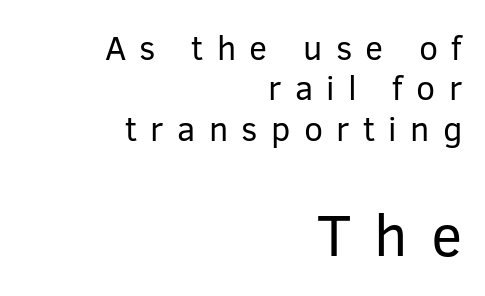
Q: Is the text bold? A: No.
Q: Is the text italic (slanted)? A: No, it is upright.
Q: Is the typeface a serif or a sans-serif typeface? A: Sans-serif.
Q: Is the text underlined? A: No.
Q: How is the paragraph aligned? A: Right-aligned.
Q: Is the spacing between letters normal or unusually wide? A: Unusually wide.
Q: Which block of text is set in a larger size, the first (top) or the second (bottom)? A: The second (bottom) one.
Q: Width (condensed, normal, or wide)? A: Normal.
Q: Stroke contrast? A: Low.
Q: x-height? A: Medium.
Q: Monospaced? A: No.
